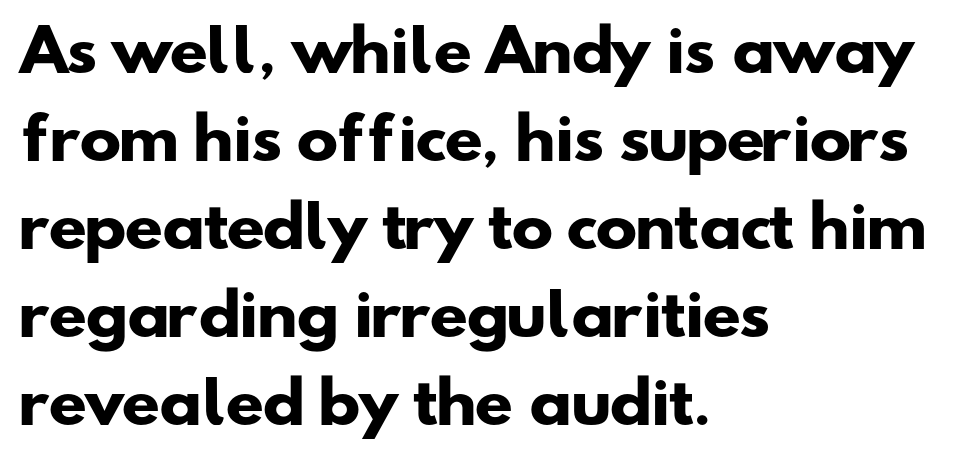
The line-height multiplier appears to be the usual default. The passage shown is typeset with a sans-serif family. The glyphs have the mass of a bold cut. The passage shown is not underscored anywhere. Each letter keeps its own natural width here, so spacing adapts to shape. The passage shown has conventional tracking throughout.
